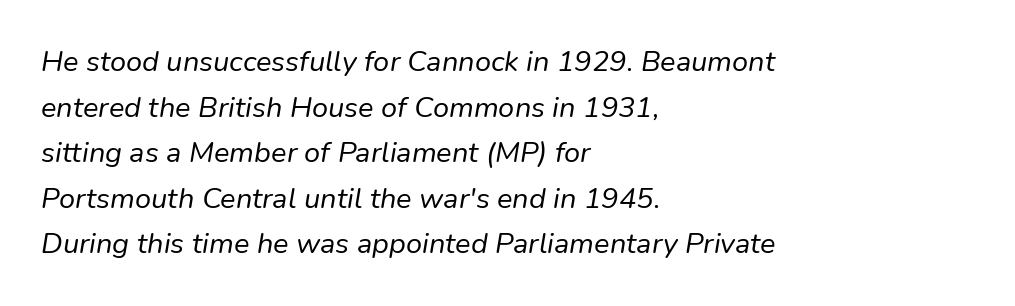
The image shows 29 px regular-weight type, italic (leaning right); set left-aligned, normal line spacing (1.57x), normal letter spacing, not underlined; low stroke contrast and a medium x-height.
